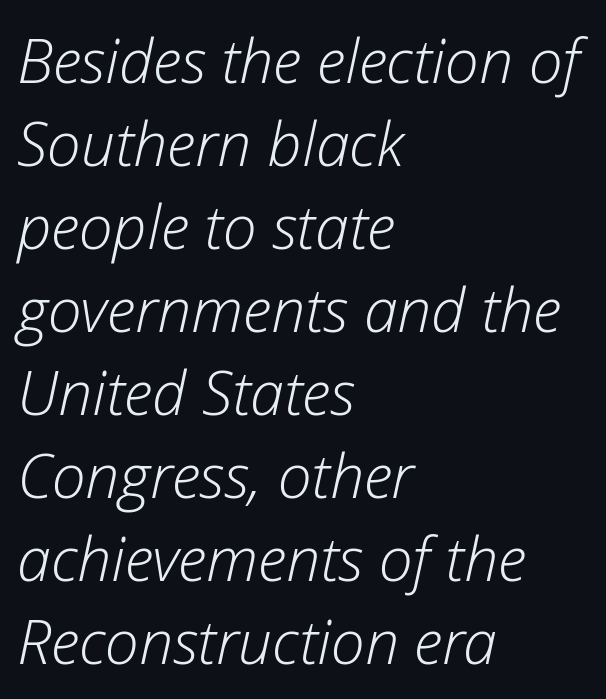
The image shows 61 px light type, italic (leaning right); set left-aligned, normal line spacing (1.36x), normal letter spacing, not underlined; low stroke contrast and a medium x-height.
